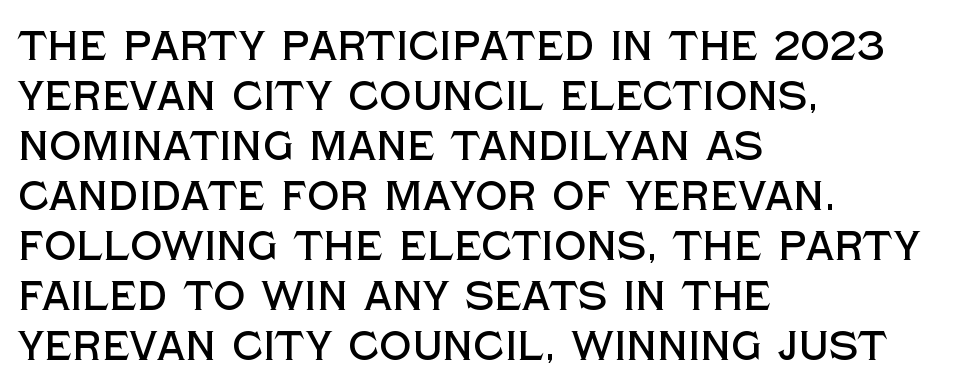
Q: Is the text italic (slanted)? A: No, it is upright.
Q: Is the typeface a serif or a sans-serif typeface? A: Sans-serif.
Q: Is the text underlined? A: No.
Q: How is the paragraph aligned? A: Left-aligned.
Q: Is the spacing between letters normal or unusually wide? A: Normal.
Q: Is the spacing between lines tight, normal or loose? A: Normal.
Q: Width (condensed, normal, or wide)? A: Normal.
Q: x-height? A: Large.
Q: Monospaced? A: No.
